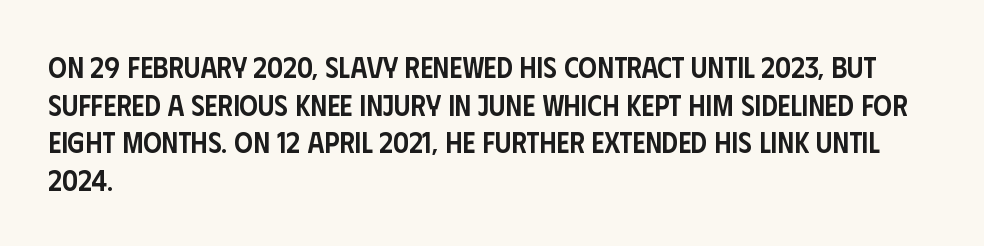
The image shows 29 px semibold, condensed sans-serif type, upright; set left-aligned, normal line spacing (1.3x), normal letter spacing, not underlined; low stroke contrast and a large x-height.
